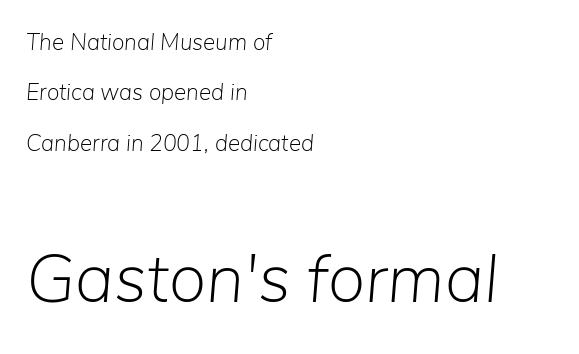
{"italic": "yes", "lean": "right", "slant_degrees": 5, "bold": "no", "weight": "light", "width": "normal", "stroke_contrast": "low", "x_height": "medium", "monospaced": "no", "underline": "no", "align": "left", "line_spacing": "loose", "line_spacing_ratio": 2.19, "letter_spacing": "normal", "letter_spacing_em": 0.0, "larger_block": "second", "size_ratio": 3.0, "glyph_px": 69}
